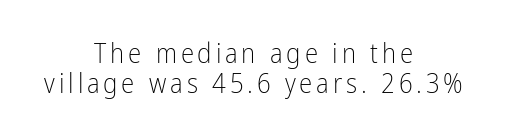
{"italic": "no", "bold": "no", "underline": "no", "align": "center", "line_spacing": "tight", "line_spacing_ratio": 1.12, "glyph_px": 27}
